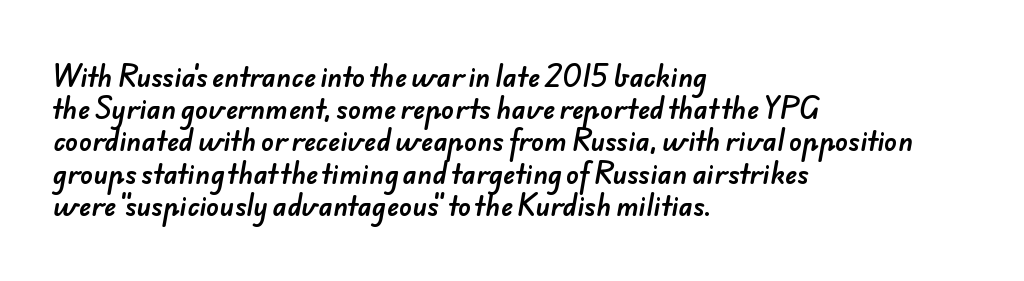
The image shows 26 px text type; set left-aligned, line spacing 1.24x, normal letter spacing, not underlined.
